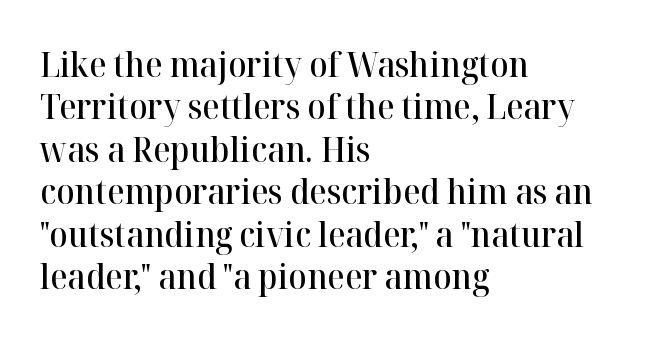
Character widths vary here, with narrow letters taking less room than wide ones. The rows are spaced the way most documents space them. In terms of letterspacing, this is plain default setting. The string is rendered with underlining switched off. Every stem runs plumb, perpendicular to the baseline. Check where the strokes stop: tiny serifs finish them off.
